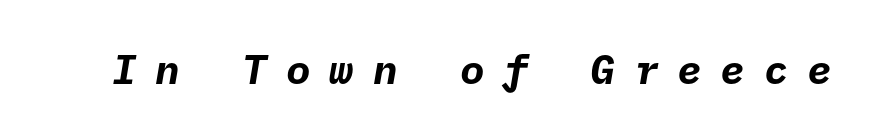
The image shows 41 px bold sans-serif type; set unusually wide letter spacing (+0.46 em), not underlined; low stroke contrast and a medium x-height.
